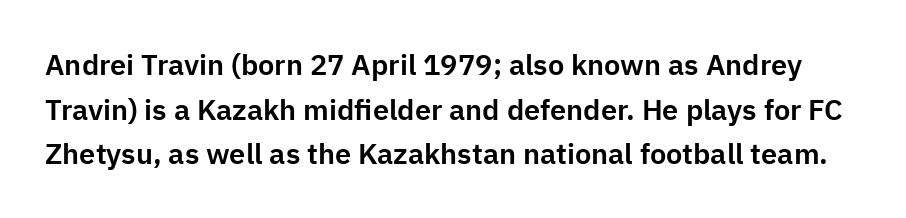
The image shows 29 px sans-serif type, upright; set normal line spacing (1.54x), normal letter spacing, not underlined; low stroke contrast and a medium x-height.
